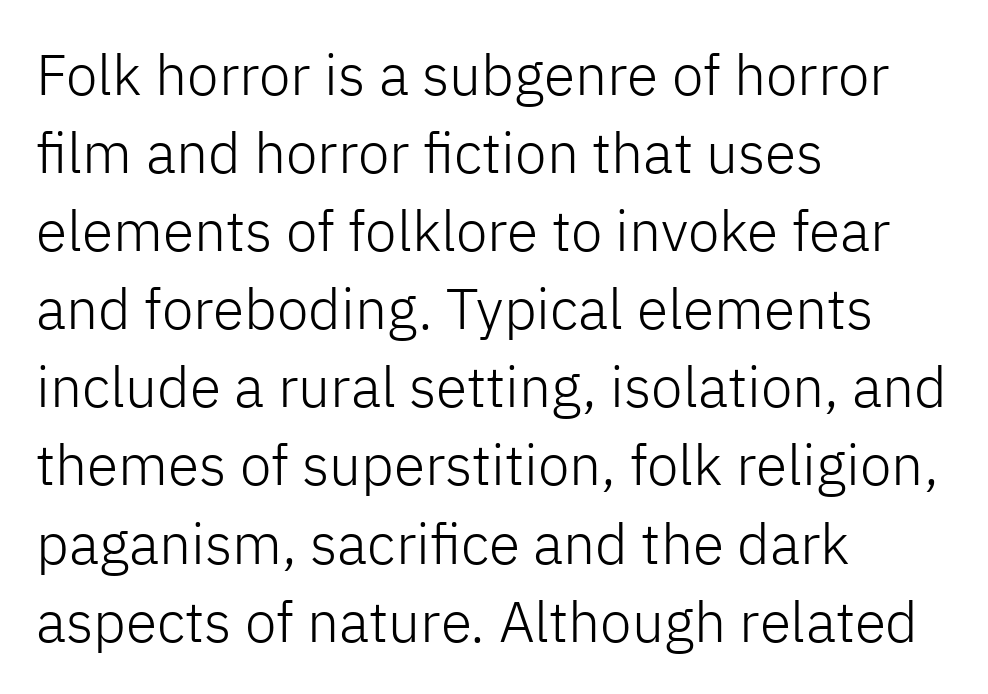
Q: Is the text bold? A: No.
Q: Is the text italic (slanted)? A: No, it is upright.
Q: Is the typeface a serif or a sans-serif typeface? A: Sans-serif.
Q: Is the text underlined? A: No.
Q: How is the paragraph aligned? A: Left-aligned.
Q: Is the spacing between letters normal or unusually wide? A: Normal.
Q: Is the spacing between lines tight, normal or loose? A: Normal.
Q: Width (condensed, normal, or wide)? A: Normal.
Q: Stroke contrast? A: Low.
Q: x-height? A: Medium.
Q: Monospaced? A: No.
